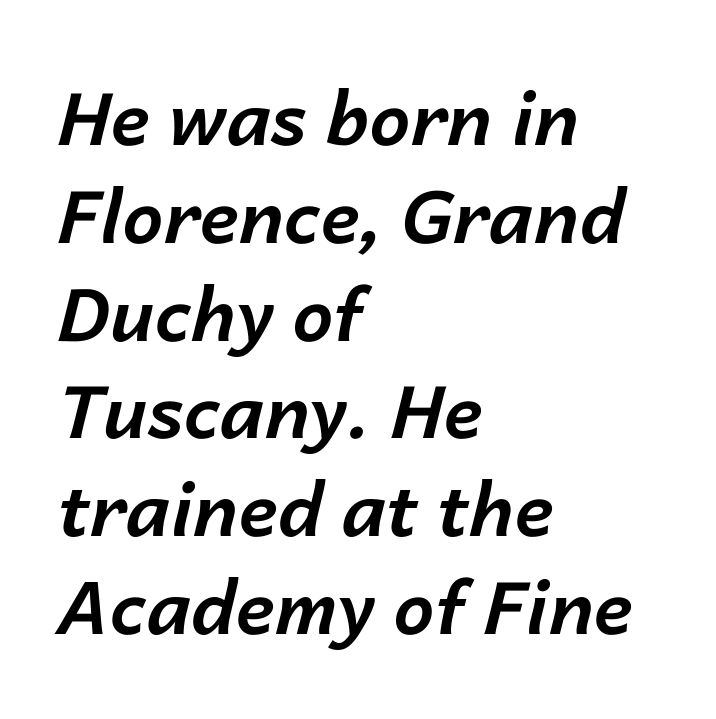
{"italic": "yes", "lean": "right", "slant_degrees": 14, "bold": "yes", "weight": "bold", "width": "normal", "stroke_contrast": "low", "x_height": "medium", "monospaced": "no", "underline": "no", "align": "left", "line_spacing": "normal", "line_spacing_ratio": 1.34, "letter_spacing": "normal", "letter_spacing_em": 0.0, "glyph_px": 73}
